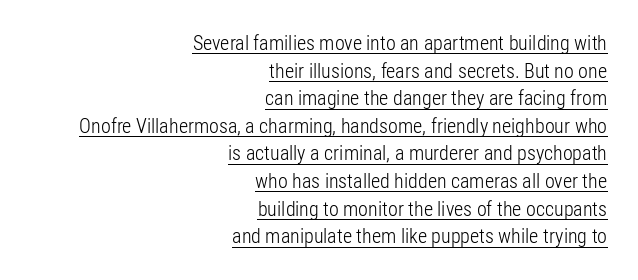
{"italic": "no", "bold": "no", "underline": "yes", "align": "right", "line_spacing": "normal", "line_spacing_ratio": 1.38, "letter_spacing": "normal", "letter_spacing_em": 0.0, "glyph_px": 20}
